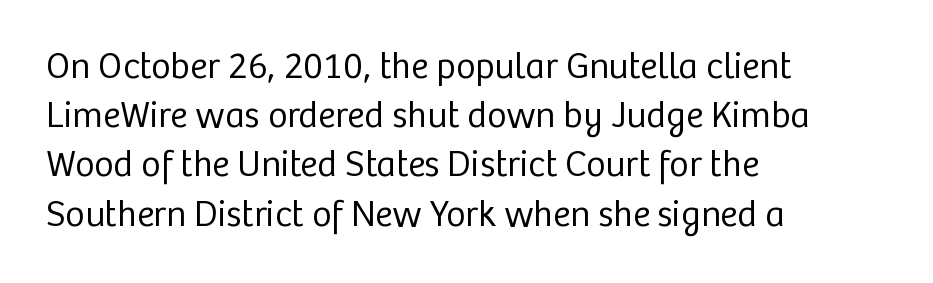
Designer's note — italics off, roman on. Is the type heavy? It reads as light-to-regular instead. Here the designer chose a conventional face with non-uniform glyph widths. Beneath every word, the page is bare.
